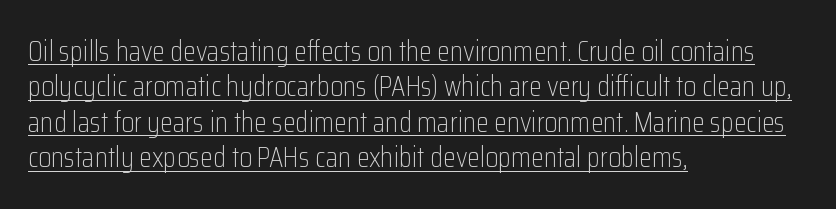
Stroke mass is kept to a normal reading level or below. A typesetter would call this proportional, since set widths differ per character. This rendering features underlined lettering. Tracking here is standard; glyphs follow each other at the usual distance.
